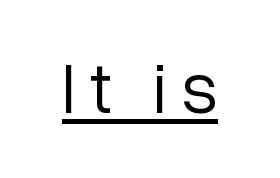
The passage shown is typed in a proportional face where columns would drift. To sum up the face: it is a sans, with no serifs. A typesetter would mark this as roman, not italic. Weight: in the light-to-regular range.
